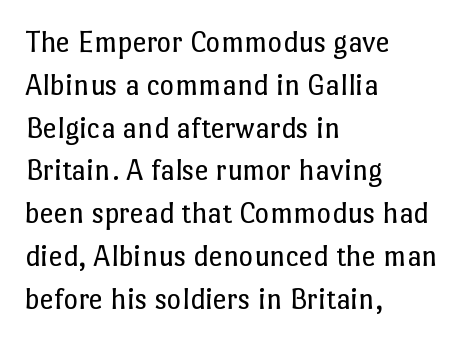
{"italic": "no", "bold": "no", "weight": "regular", "width": "normal", "stroke_contrast": "low", "x_height": "medium", "monospaced": "no", "underline": "no", "align": "left", "line_spacing": "normal", "line_spacing_ratio": 1.38, "letter_spacing": "normal", "letter_spacing_em": 0.0, "glyph_px": 31}
